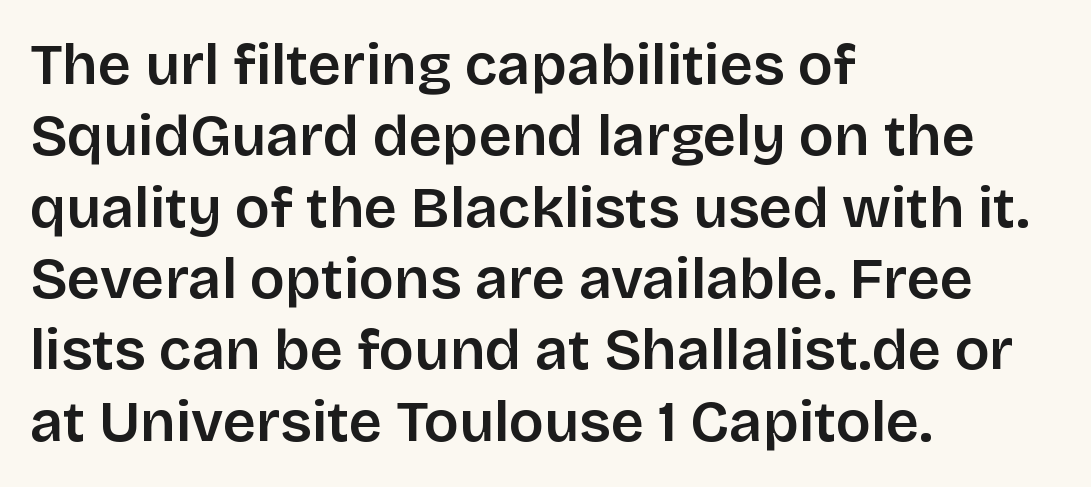
Q: Is the text italic (slanted)? A: No, it is upright.
Q: Is the typeface a serif or a sans-serif typeface? A: Sans-serif.
Q: Is the text underlined? A: No.
Q: How is the paragraph aligned? A: Left-aligned.
Q: Is the spacing between letters normal or unusually wide? A: Normal.
Q: Width (condensed, normal, or wide)? A: Normal.
Q: Stroke contrast? A: Low.
Q: x-height? A: Large.
Q: Monospaced? A: No.
